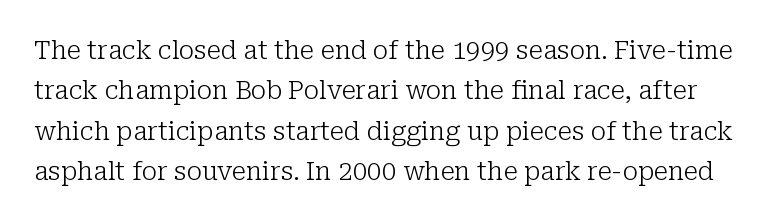
Q: Is the text bold? A: No.
Q: Is the text italic (slanted)? A: No, it is upright.
Q: Is the text underlined? A: No.
Q: Is the spacing between letters normal or unusually wide? A: Normal.
Q: Is the spacing between lines tight, normal or loose? A: Normal.
